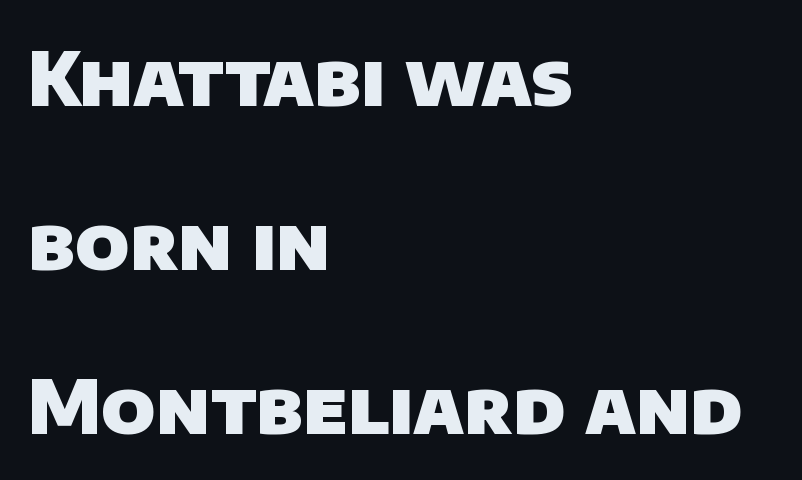
The image shows 75 px heavy sans-serif type; set left-aligned, loose line spacing (2.19x), normal letter spacing, not underlined; low stroke contrast and a large x-height.
